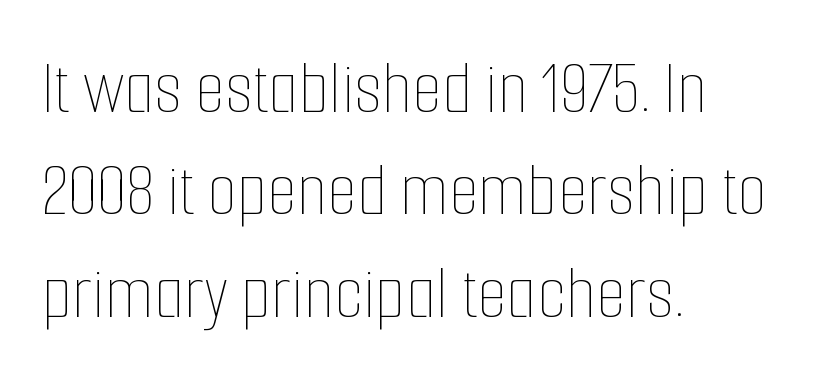
{"italic": "no", "bold": "no", "weight": "thin", "width": "condensed", "stroke_contrast": "low", "x_height": "medium", "monospaced": "no", "underline": "no", "align": "left", "line_spacing": "normal", "line_spacing_ratio": 1.33, "letter_spacing": "normal", "letter_spacing_em": 0.0, "glyph_px": 77}
